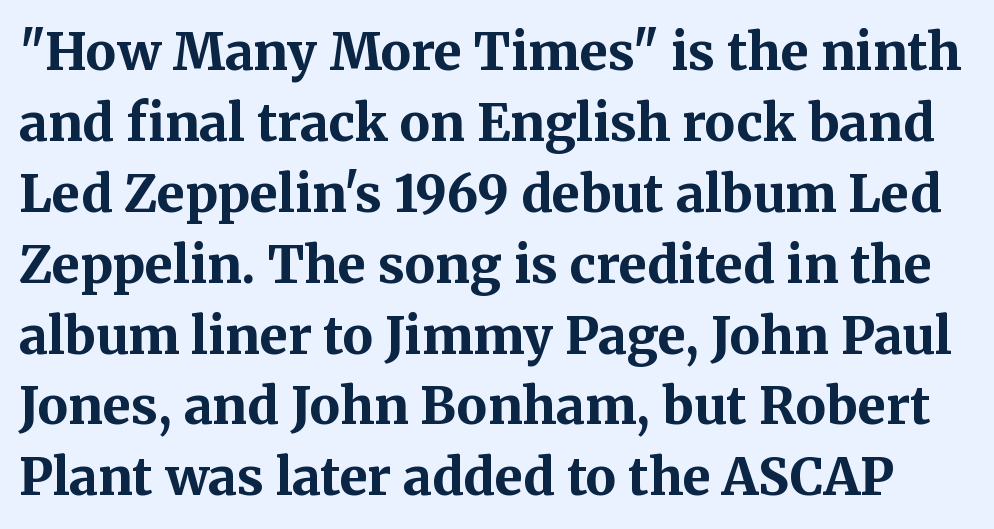
{"serif": "yes", "italic": "no", "bold": "yes", "weight": "bold", "width": "normal", "stroke_contrast": "medium", "x_height": "medium", "monospaced": "no", "underline": "no", "line_spacing": "normal", "line_spacing_ratio": 1.39, "letter_spacing": "normal", "letter_spacing_em": 0.0, "glyph_px": 51}
